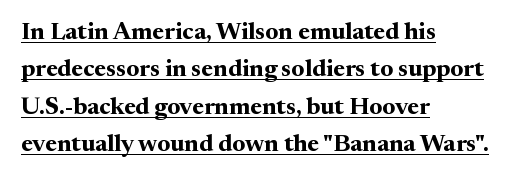
Q: Is the text bold? A: Yes.
Q: Is the text italic (slanted)? A: No, it is upright.
Q: Is the text underlined? A: Yes.
Q: How is the paragraph aligned? A: Left-aligned.
Q: Is the spacing between letters normal or unusually wide? A: Normal.
Q: Is the spacing between lines tight, normal or loose? A: Normal.
